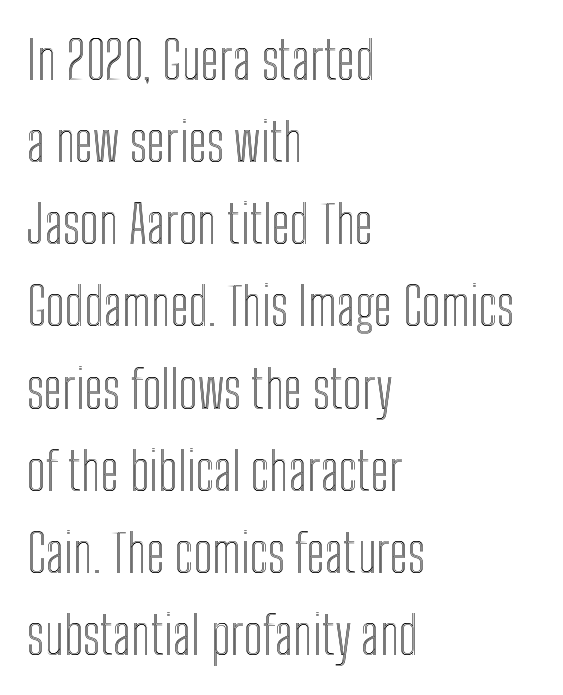
{"italic": "no", "width": "condensed", "x_height": "medium", "monospaced": "no", "underline": "no", "align": "left", "line_spacing": "normal", "line_spacing_ratio": 1.55, "letter_spacing": "normal", "letter_spacing_em": 0.0, "glyph_px": 53}
